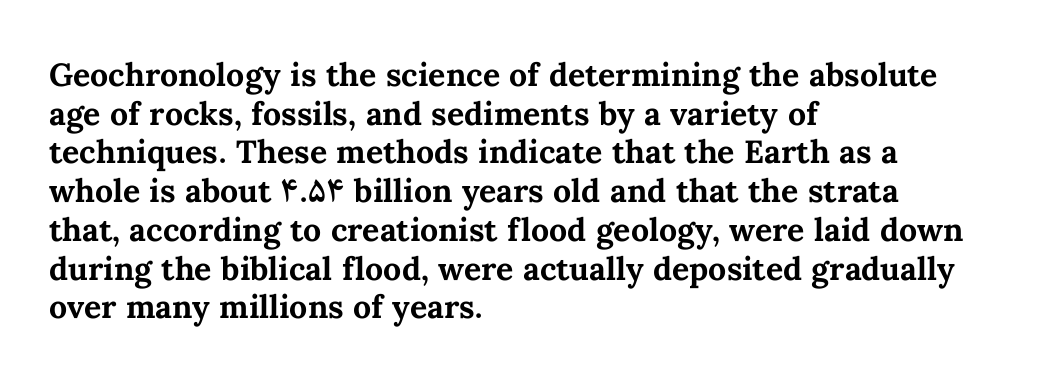
{"italic": "no", "bold": "yes", "weight": "bold", "width": "normal", "stroke_contrast": "medium", "x_height": "medium", "monospaced": "no", "underline": "no", "align": "left", "line_spacing_ratio": 1.21, "letter_spacing": "normal", "letter_spacing_em": 0.0, "glyph_px": 32}
